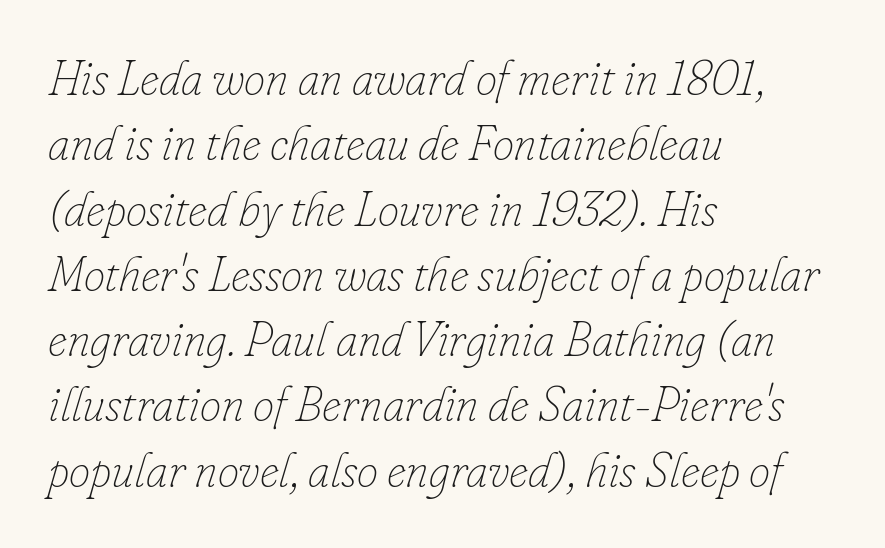
The image shows 48 px thin type, italic (leaning right); set left-aligned, normal line spacing (1.36x), normal letter spacing, not underlined; low stroke contrast and a small x-height.
